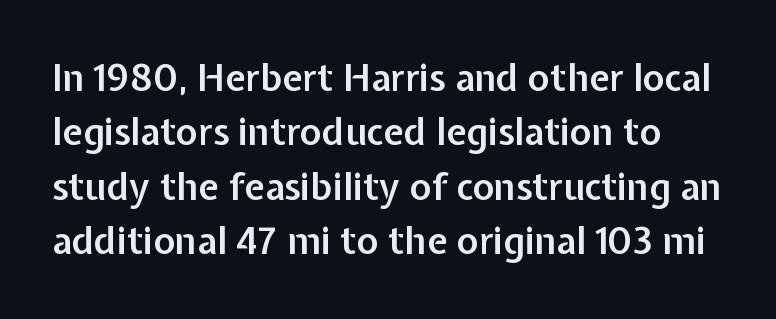
Q: Is the text bold? A: Semi-bold.
Q: Is the text italic (slanted)? A: No, it is upright.
Q: Is the typeface a serif or a sans-serif typeface? A: Sans-serif.
Q: Is the text underlined? A: No.
Q: Is the spacing between letters normal or unusually wide? A: Normal.
Q: Is the spacing between lines tight, normal or loose? A: Normal.
Q: Width (condensed, normal, or wide)? A: Normal.
Q: Stroke contrast? A: Low.
Q: x-height? A: Medium.
Q: Monospaced? A: No.
